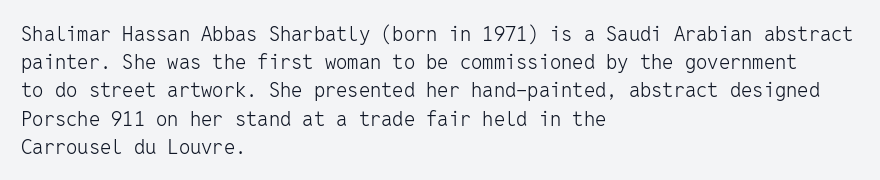
The image shows 20 px text type, upright; set left-aligned, normal line spacing (1.41x), normal letter spacing, not underlined.
